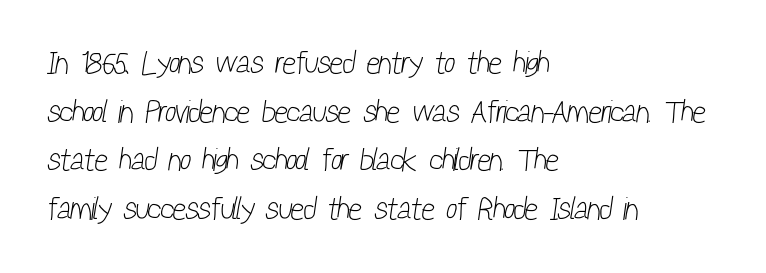
The image shows 32 px light, condensed sans-serif type; set left-aligned, normal line spacing (1.52x), normal letter spacing, not underlined; low stroke contrast and a medium x-height.
